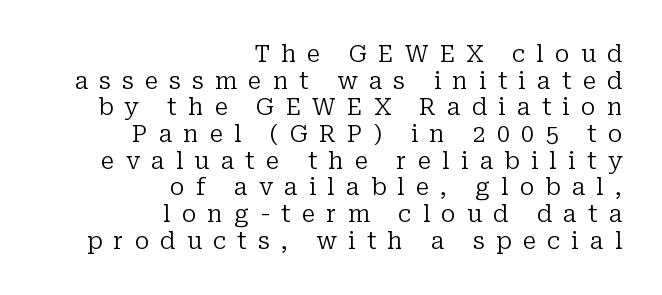
The image shows 23 px text type, upright; set right-aligned, line spacing 1.16x, unusually wide letter spacing (+0.49 em), not underlined.
